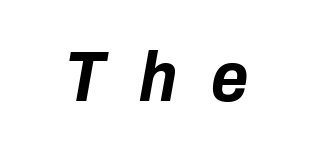
{"italic": "yes", "lean": "right", "slant_degrees": 10, "bold": "yes", "weight": "bold", "width": "condensed", "stroke_contrast": "low", "x_height": "medium", "monospaced": "no", "underline": "no", "letter_spacing": "wide", "letter_spacing_em": 0.48, "glyph_px": 71}
